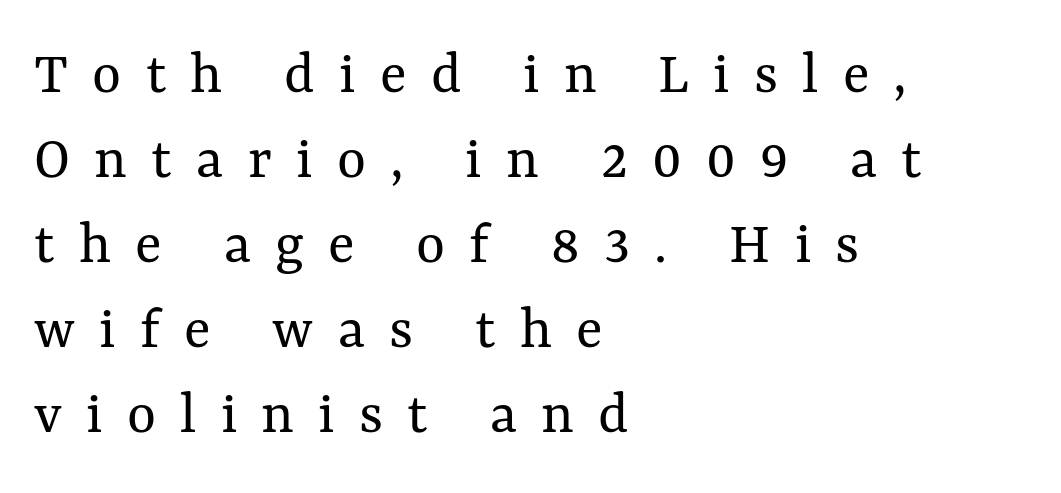
The rag falls on the right side of this text block. Evenly set lines give the paragraph a standard silhouette. Character widths vary here, with narrow letters taking less room than wide ones. Spacing between characters has been opened up far beyond the box default. The glyphs are unaccompanied by any horizontal stroke below them.
